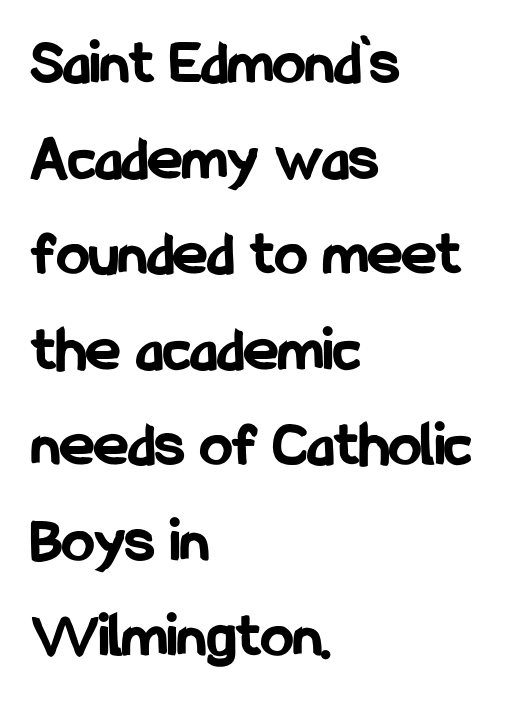
The glyphs are unaccompanied by any horizontal stroke below them. Quick note: not italic, upright. Varying glyph widths throughout — classic text-font behaviour. How are the letters spaced? Ordinarily, with no added tracking.
